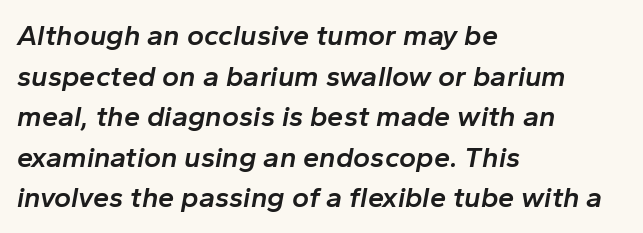
The image shows 29 px semibold type, italic (leaning right); set left-aligned, normal line spacing (1.4x), normal letter spacing, not underlined; low stroke contrast and a medium x-height.
